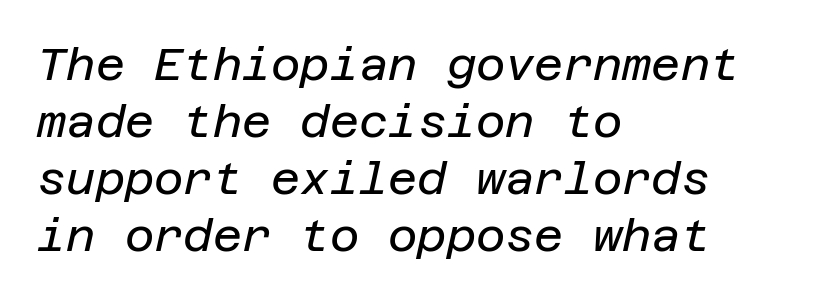
{"italic": "yes", "lean": "right", "slant_degrees": 12, "bold": "no", "weight": "regular", "width": "normal", "stroke_contrast": "low", "x_height": "large", "underline": "no", "align": "left", "line_spacing": "normal", "line_spacing_ratio": 1.27, "letter_spacing": "normal", "letter_spacing_em": 0.0, "glyph_px": 45}
